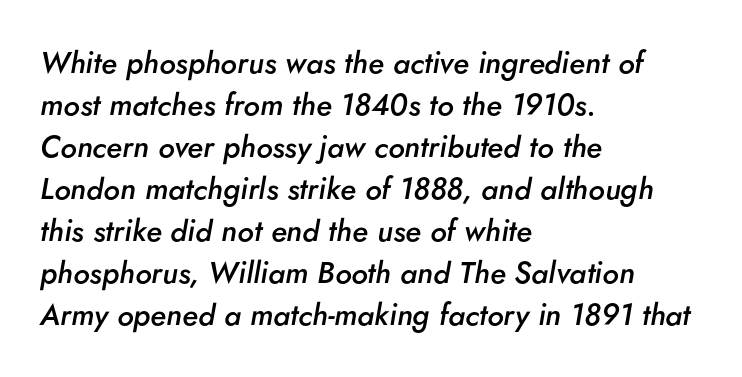
The image shows 30 px semibold type, italic (leaning right); set left-aligned, normal line spacing (1.4x), normal letter spacing, not underlined; low stroke contrast and a small x-height.
